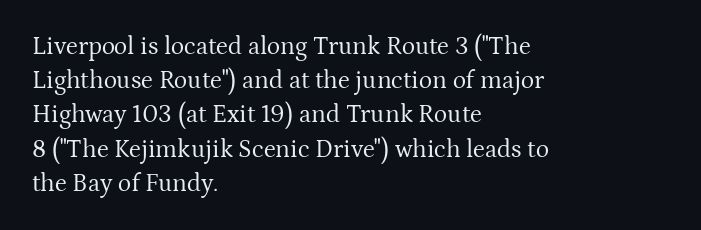
The image shows 25 px text type, upright; set left-aligned, normal line spacing (1.37x), normal letter spacing, not underlined.
